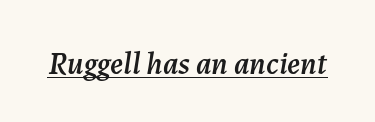
{"italic": "yes", "lean": "right", "slant_degrees": 7, "width": "normal", "stroke_contrast": "medium", "x_height": "medium", "monospaced": "no", "underline": "yes", "letter_spacing": "normal", "letter_spacing_em": 0.0, "glyph_px": 31}
